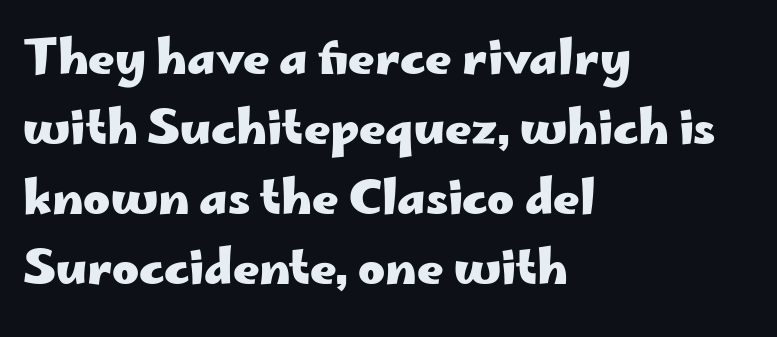
Q: Is the text bold? A: Yes.
Q: Is the text italic (slanted)? A: No, it is upright.
Q: Is the typeface a serif or a sans-serif typeface? A: Sans-serif.
Q: Is the text underlined? A: No.
Q: How is the paragraph aligned? A: Left-aligned.
Q: Is the spacing between letters normal or unusually wide? A: Normal.
Q: Is the spacing between lines tight, normal or loose? A: Normal.
Q: Width (condensed, normal, or wide)? A: Wide.
Q: Stroke contrast? A: Low.
Q: x-height? A: Small.
Q: Monospaced? A: No.
